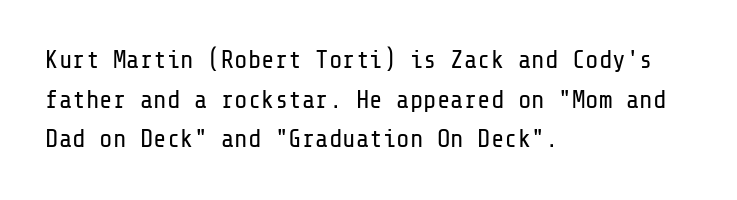
No italicization has been applied; the sample stays upright. Which margin do the lines hug? The left one — the right edge is uneven. Interline gaps are of average width in this sample. Descender tails drop into unmarked territory.
